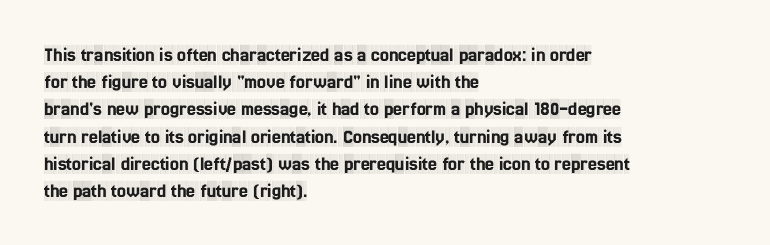
Teacher's note: observe the even left margin — that is flush-left alignment. Letter spacing: default. Every stem runs plumb, perpendicular to the baseline. The baseline area is clear. One glance says typical: line gaps are just what's usual.
